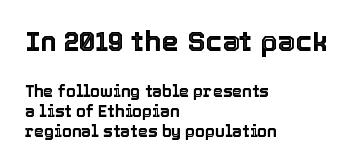
Q: Is the text italic (slanted)? A: No, it is upright.
Q: Is the text underlined? A: No.
Q: How is the paragraph aligned? A: Left-aligned.
Q: Is the spacing between letters normal or unusually wide? A: Normal.
Q: Is the spacing between lines tight, normal or loose? A: Normal.
Q: Which block of text is set in a larger size, the first (top) or the second (bottom)? A: The first (top) one.
Q: Width (condensed, normal, or wide)? A: Normal.
Q: x-height? A: Medium.
Q: Monospaced? A: No.
